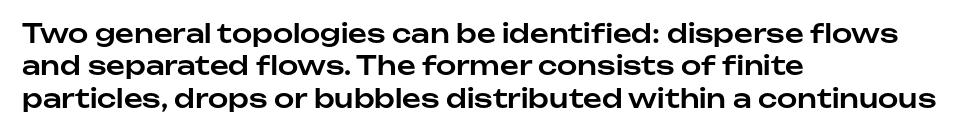
{"italic": "no", "underline": "no", "align": "left", "line_spacing": "normal", "line_spacing_ratio": 1.25, "letter_spacing": "normal", "letter_spacing_em": 0.0, "glyph_px": 26}
